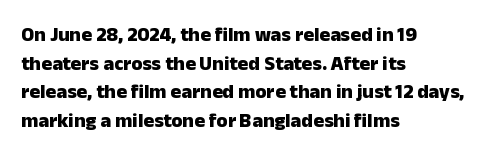
The image shows 20 px bold type, upright; set left-aligned, normal line spacing (1.43x), normal letter spacing, not underlined.
